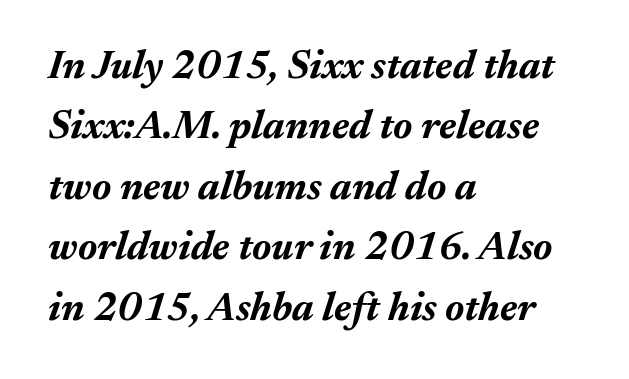
Any mark beneath the type? The region is blank. Weight: bold. Students, note that the glyphs here touch the page at normal intervals. These lines are rendered in a variable-pitch font. The leading is moderate, giving the passage an even texture. Leftover space on each line is placed entirely after the last word.
